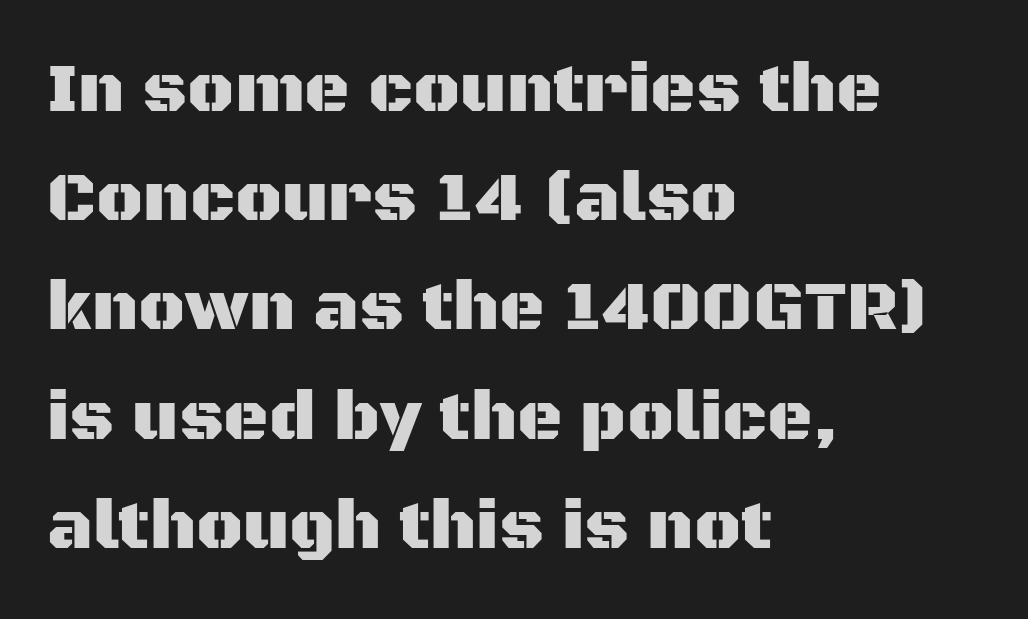
Q: Is the text italic (slanted)? A: No, it is upright.
Q: Is the typeface a serif or a sans-serif typeface? A: Sans-serif.
Q: Is the text underlined? A: No.
Q: How is the paragraph aligned? A: Left-aligned.
Q: Is the spacing between letters normal or unusually wide? A: Normal.
Q: Is the spacing between lines tight, normal or loose? A: Normal.
Q: Width (condensed, normal, or wide)? A: Normal.
Q: Stroke contrast? A: Medium.
Q: x-height? A: Large.
Q: Monospaced? A: No.
